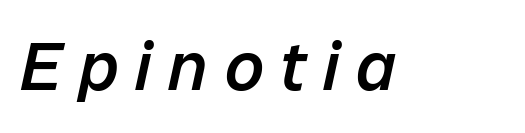
{"italic": "yes", "lean": "right", "slant_degrees": 12, "bold": "semi", "weight": "semibold", "width": "normal", "stroke_contrast": "low", "x_height": "medium", "monospaced": "no", "underline": "no", "letter_spacing": "wide", "letter_spacing_em": 0.24, "glyph_px": 69}
